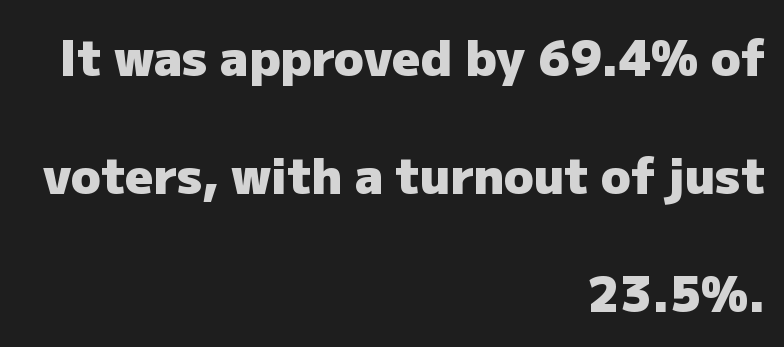
Any mark beneath the type? The region is blank. In terms of letterspacing, this is plain default setting. Character widths vary here, with narrow letters taking less room than wide ones. Nope, not italic — everything's standing straight. A typesetter would call this leading open, well beyond the default. A sans-serif font was chosen for this passage.
